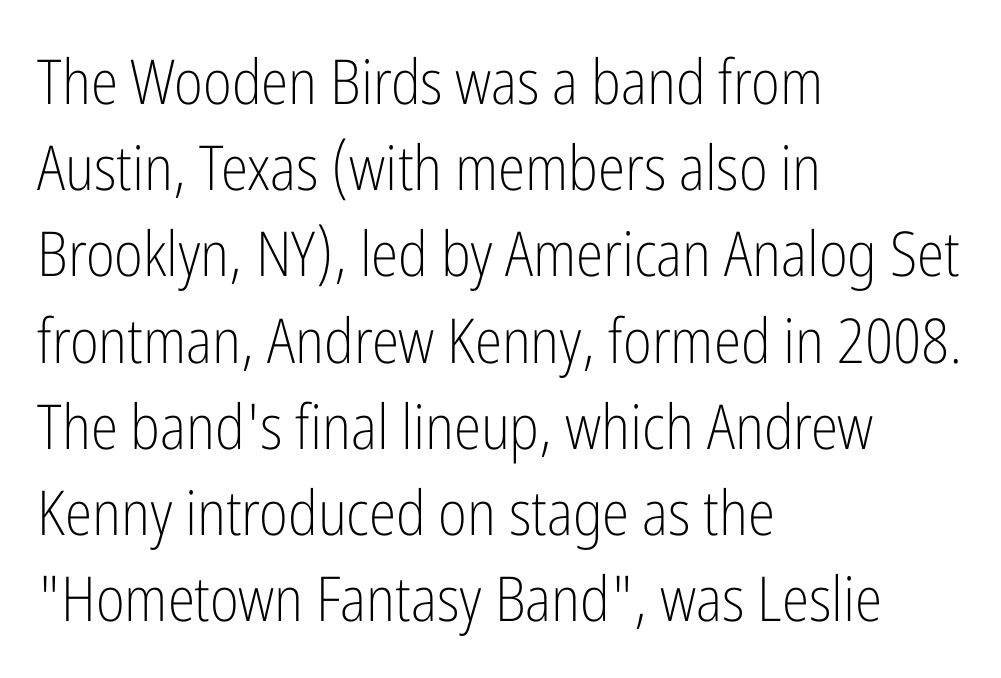
Q: Is the text bold? A: No.
Q: Is the text italic (slanted)? A: No, it is upright.
Q: Is the typeface a serif or a sans-serif typeface? A: Sans-serif.
Q: Is the text underlined? A: No.
Q: How is the paragraph aligned? A: Left-aligned.
Q: Is the spacing between letters normal or unusually wide? A: Normal.
Q: Is the spacing between lines tight, normal or loose? A: Normal.
Q: Width (condensed, normal, or wide)? A: Condensed.
Q: Stroke contrast? A: Low.
Q: x-height? A: Medium.
Q: Monospaced? A: No.
